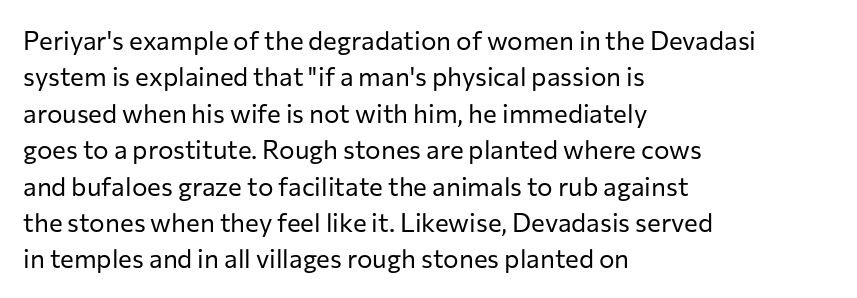
Q: Is the text bold? A: No.
Q: Is the text italic (slanted)? A: No, it is upright.
Q: Is the text underlined? A: No.
Q: How is the paragraph aligned? A: Left-aligned.
Q: Is the spacing between letters normal or unusually wide? A: Normal.
Q: Is the spacing between lines tight, normal or loose? A: Normal.
